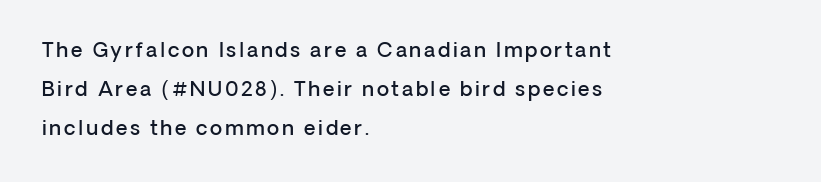
The image shows 20 px text type, upright; set left-aligned, loose line spacing (1.95x), not underlined.
